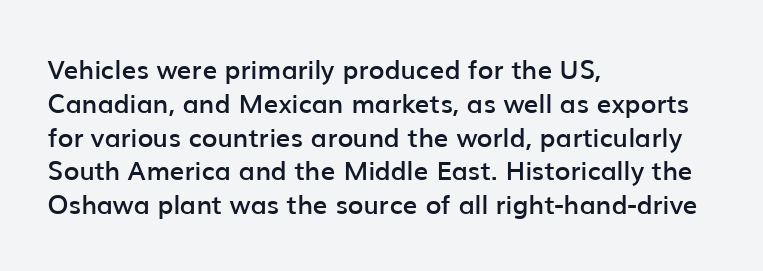
{"italic": "no", "bold": "semi", "underline": "no", "align": "left", "line_spacing": "normal", "line_spacing_ratio": 1.3, "letter_spacing": "normal", "letter_spacing_em": 0.0, "glyph_px": 26}
